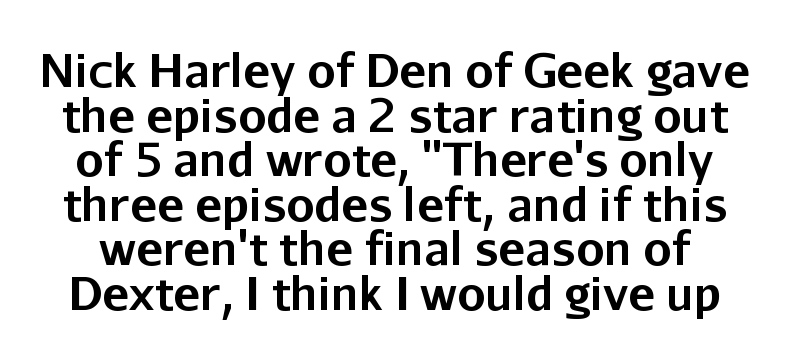
The image shows 45 px bold sans-serif type, upright; set tight line spacing (0.99x), normal letter spacing, not underlined; low stroke contrast and a medium x-height.
